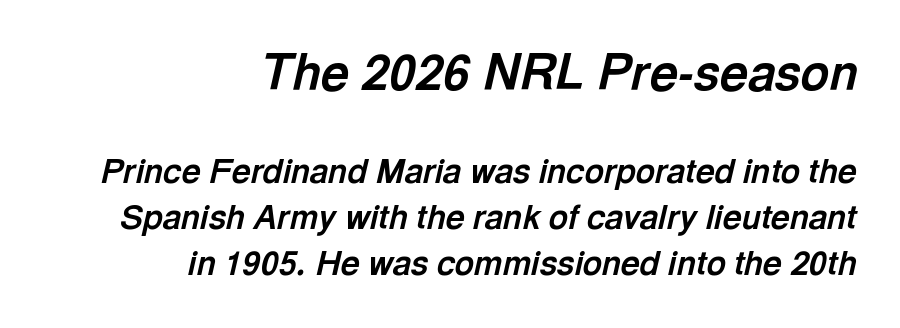
The baseline area is clear. Typeset ragged left — the right edge is the straight one. Students, this is bold: see how much ink each stroke carries. The passage shown stacks its lines at a standard gap. A typesetter would call this zero additional tracking.
